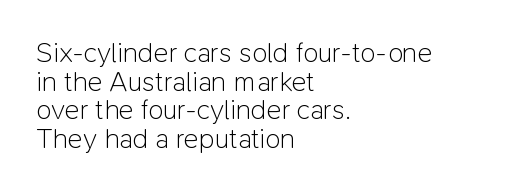
Q: Is the text bold? A: No.
Q: Is the text italic (slanted)? A: No, it is upright.
Q: Is the typeface a serif or a sans-serif typeface? A: Sans-serif.
Q: Is the text underlined? A: No.
Q: How is the paragraph aligned? A: Left-aligned.
Q: Is the spacing between letters normal or unusually wide? A: Normal.
Q: Is the spacing between lines tight, normal or loose? A: Tight.
Q: Width (condensed, normal, or wide)? A: Normal.
Q: Stroke contrast? A: Low.
Q: x-height? A: Medium.
Q: Monospaced? A: No.
